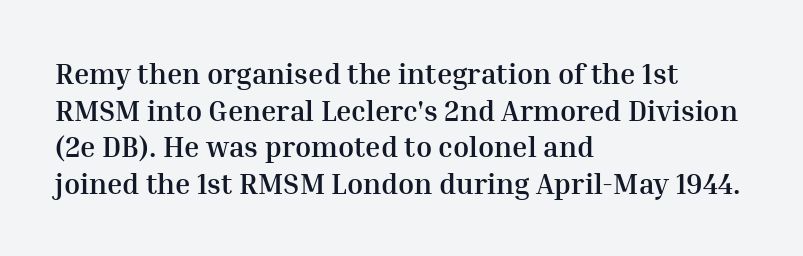
{"serif": "yes", "italic": "no", "bold": "yes", "weight": "semibold", "width": "normal", "stroke_contrast": "medium", "x_height": "medium", "monospaced": "no", "underline": "no", "align": "left", "line_spacing": "normal", "line_spacing_ratio": 1.26, "letter_spacing": "normal", "letter_spacing_em": 0.0, "glyph_px": 29}
